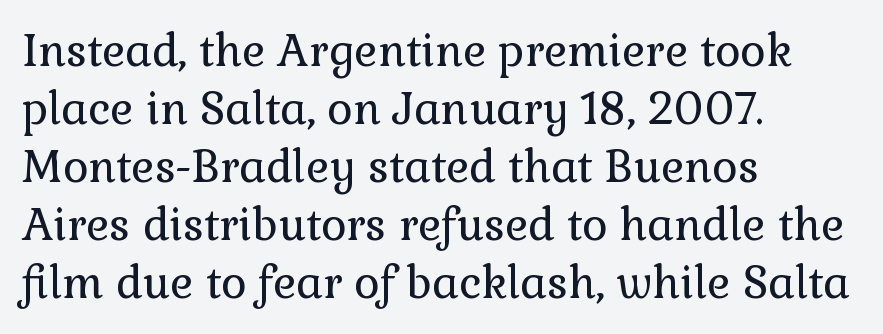
The image shows 44 px regular-weight serif type, upright; set left-aligned, normal line spacing (1.32x), normal letter spacing, not underlined; low stroke contrast and a medium x-height.
